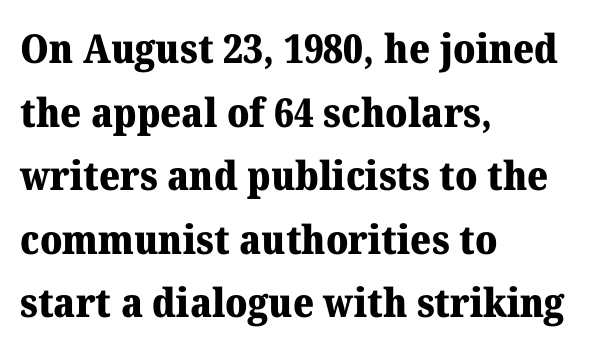
The image shows 40 px heavy serif type, upright; set left-aligned, normal line spacing (1.59x), normal letter spacing, not underlined; medium stroke contrast and a medium x-height.
